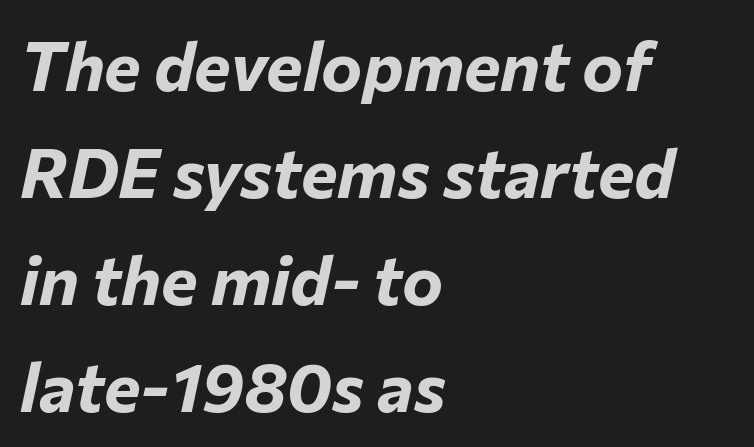
Q: Is the text bold? A: Yes.
Q: Is the text italic (slanted)? A: Yes, it leans right by about 12 degrees.
Q: Is the text underlined? A: No.
Q: How is the paragraph aligned? A: Left-aligned.
Q: Is the spacing between letters normal or unusually wide? A: Normal.
Q: Is the spacing between lines tight, normal or loose? A: Normal.
Q: Width (condensed, normal, or wide)? A: Normal.
Q: Stroke contrast? A: Low.
Q: x-height? A: Medium.
Q: Monospaced? A: No.
